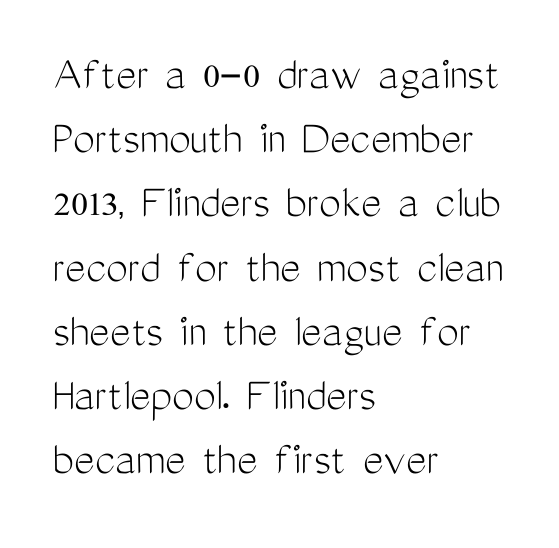
The image shows 49 px light, condensed sans-serif type, upright; set left-aligned, normal line spacing (1.31x), normal letter spacing, not underlined; medium stroke contrast and a medium x-height.
